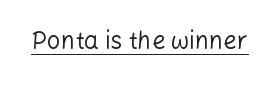
Q: Is the text bold? A: No.
Q: Is the text italic (slanted)? A: No, it is upright.
Q: Is the text underlined? A: Yes.
Q: Is the spacing between letters normal or unusually wide? A: Normal.
